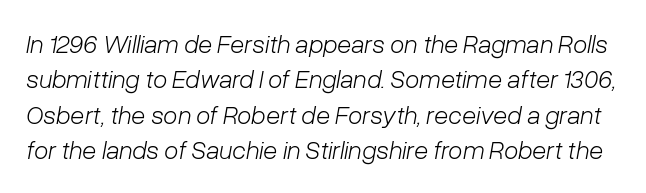
Each row of text sits above clean, open space. Line spacing here is normal. Stroke thickness stays within the range of a standard reading face or lighter. Observe the lean: these are italic letterforms. Tracking value appears to be zero — textbook default spacing.
